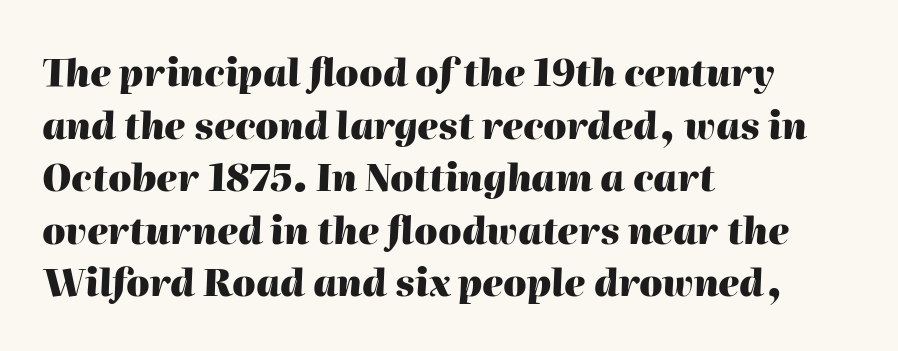
Just letters on the line, the space beneath them empty. Observe the lean: these are italic letterforms. There is no visible air inserted between adjacent glyphs. How heavy is the stroke? Heavy — this is a bold. A typesetter would call this proportional, since set widths differ per character. This block has exactly the height ordinary leading produces.
